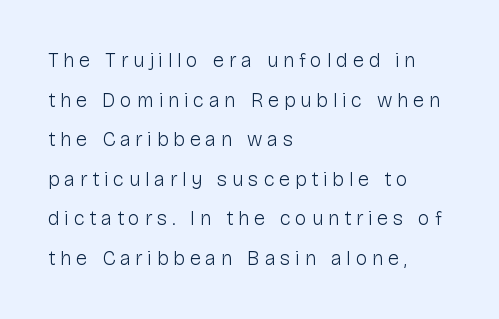
Airy leading. Inter-character spacing is expanded well beyond the font's built-in metrics. Ascenders rise straight up at ninety degrees. Vertical stems look standard width or narrower in stroke. Descender tails drop into unmarked territory. If you drew a ruler down the left edge, every line would touch it.
